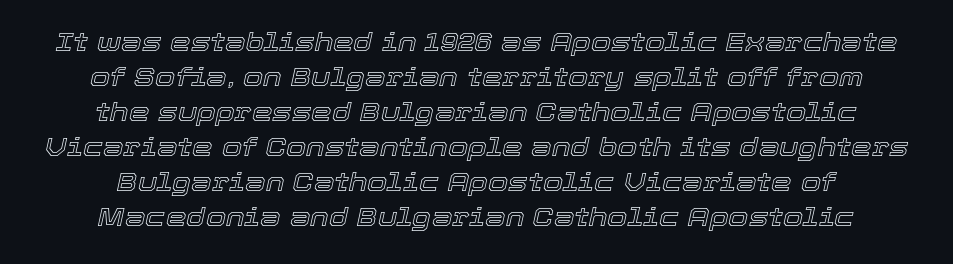
Q: Is the text italic (slanted)? A: Yes, it leans right by about 12 degrees.
Q: Is the text underlined? A: No.
Q: How is the paragraph aligned? A: Centered.
Q: Is the spacing between letters normal or unusually wide? A: Normal.
Q: Is the spacing between lines tight, normal or loose? A: Normal.
